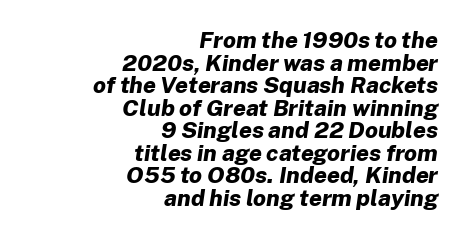
Q: Is the text bold? A: Yes.
Q: Is the text italic (slanted)? A: Yes, it leans right by about 8 degrees.
Q: Is the text underlined? A: No.
Q: How is the paragraph aligned? A: Right-aligned.
Q: Is the spacing between letters normal or unusually wide? A: Normal.
Q: Is the spacing between lines tight, normal or loose? A: Tight.
